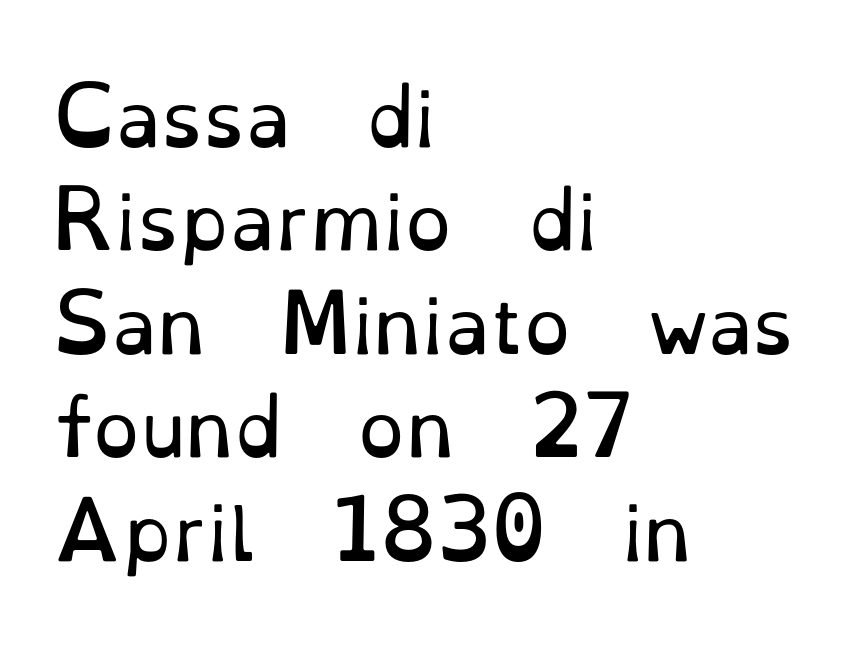
The image shows 75 px regular-weight type, upright; set left-aligned, normal line spacing (1.38x), normal letter spacing, not underlined; low stroke contrast and a small x-height.
